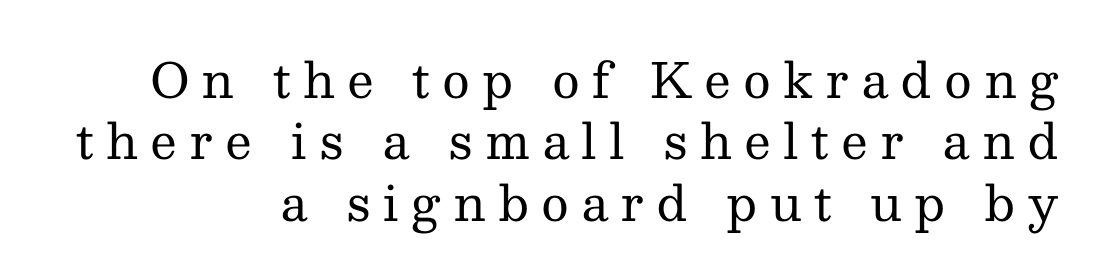
When letters stand straight like this, we call the style roman or upright. Are there feet on the stems? There are — it's a serif. Only glyphs here, with clear space below each row. The characters are drawn with everyday or finer stroke widths.
